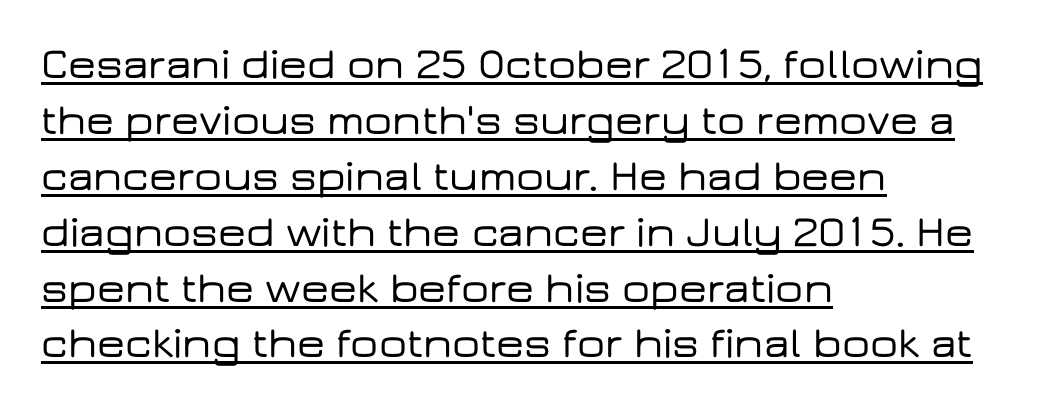
The image shows 44 px wide sans-serif type, upright; set left-aligned, normal line spacing (1.27x), normal letter spacing, underlined; low stroke contrast and a medium x-height.
